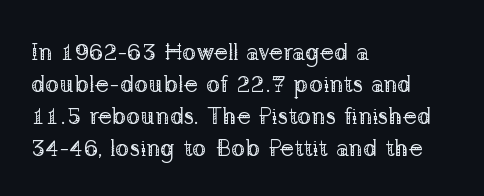
The image shows 24 px text type, upright; set left-aligned, normal line spacing (1.34x), normal letter spacing, not underlined.
